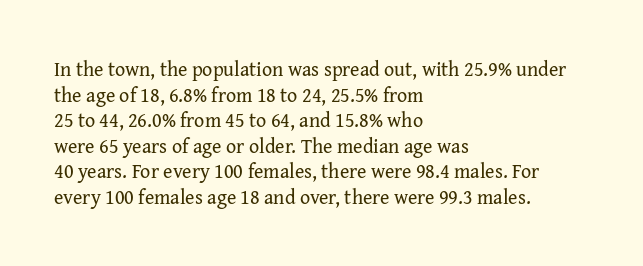
{"italic": "no", "bold": "no", "underline": "no", "align": "left", "line_spacing": "normal", "line_spacing_ratio": 1.28, "letter_spacing": "normal", "letter_spacing_em": 0.0, "glyph_px": 20}
